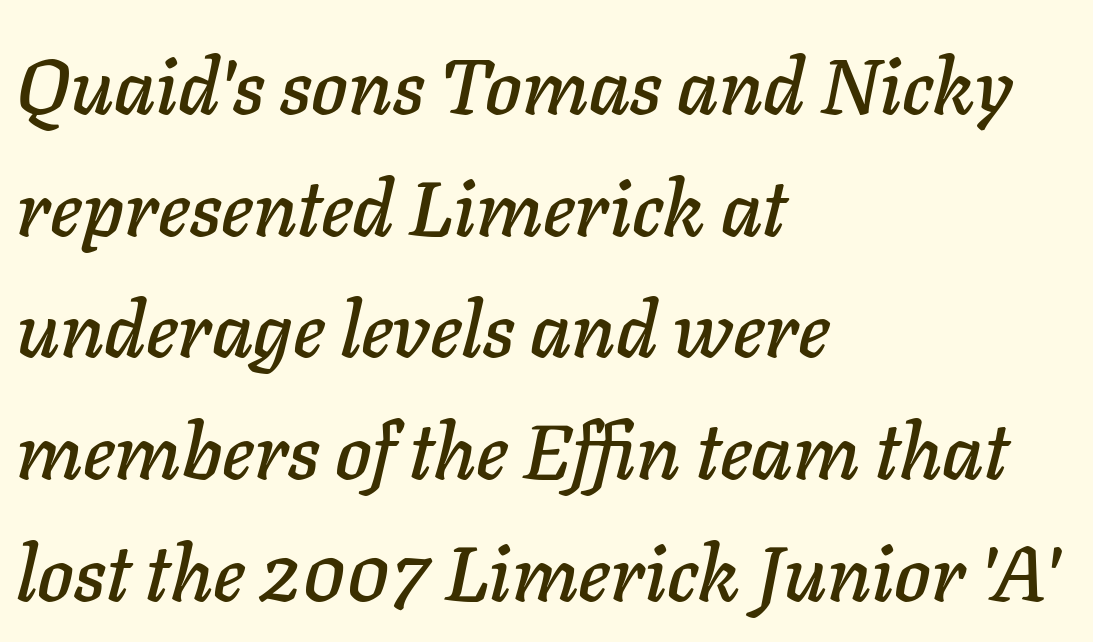
Q: Is the text italic (slanted)? A: Yes, it leans right by about 11 degrees.
Q: Is the text underlined? A: No.
Q: How is the paragraph aligned? A: Left-aligned.
Q: Is the spacing between letters normal or unusually wide? A: Normal.
Q: Is the spacing between lines tight, normal or loose? A: Normal.
Q: Width (condensed, normal, or wide)? A: Normal.
Q: Stroke contrast? A: Low.
Q: x-height? A: Medium.
Q: Monospaced? A: No.
